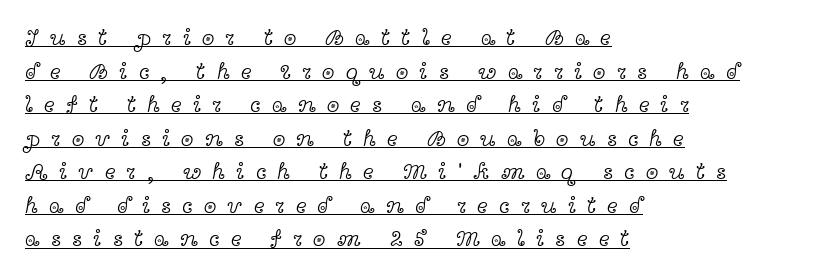
Q: Is the text bold? A: No.
Q: Is the text italic (slanted)? A: Yes.
Q: Is the text underlined? A: Yes.
Q: How is the paragraph aligned? A: Left-aligned.
Q: Is the spacing between letters normal or unusually wide? A: Unusually wide.
Q: Is the spacing between lines tight, normal or loose? A: Normal.
